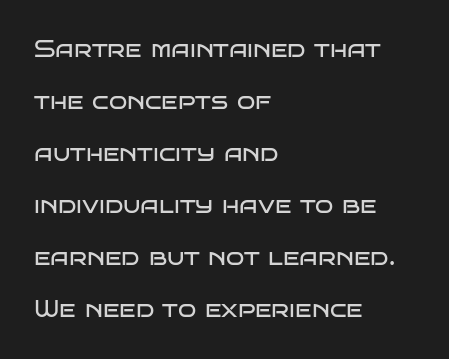
{"italic": "no", "bold": "no", "underline": "no", "align": "left", "line_spacing": "loose", "line_spacing_ratio": 2.17, "letter_spacing": "normal", "letter_spacing_em": 0.0, "glyph_px": 24}
